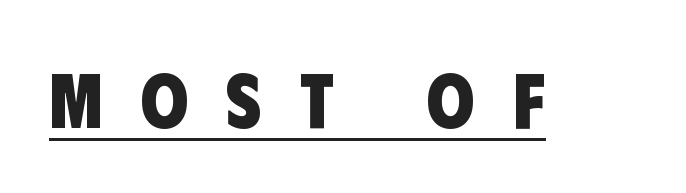
{"serif": "no", "bold": "yes", "weight": "heavy", "width": "condensed", "stroke_contrast": "low", "x_height": "large", "monospaced": "no", "underline": "yes", "letter_spacing": "wide", "letter_spacing_em": 0.49, "glyph_px": 77}
